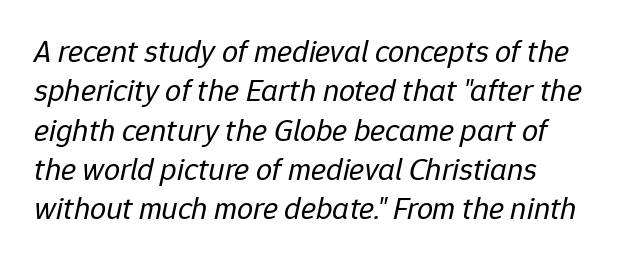
Q: Is the text bold? A: No.
Q: Is the text italic (slanted)? A: Yes, it leans right by about 12 degrees.
Q: Is the text underlined? A: No.
Q: Is the spacing between letters normal or unusually wide? A: Normal.
Q: Width (condensed, normal, or wide)? A: Normal.
Q: Stroke contrast? A: Low.
Q: x-height? A: Medium.
Q: Monospaced? A: No.
